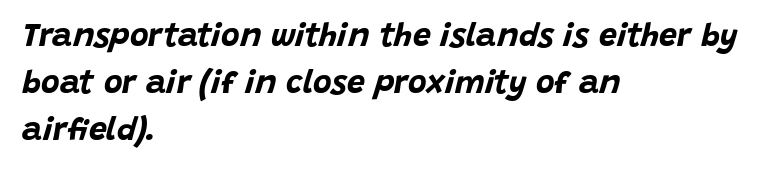
Q: Is the text bold? A: Yes.
Q: Is the text italic (slanted)? A: Yes, it leans right by about 15 degrees.
Q: Is the text underlined? A: No.
Q: How is the paragraph aligned? A: Left-aligned.
Q: Is the spacing between letters normal or unusually wide? A: Normal.
Q: Is the spacing between lines tight, normal or loose? A: Normal.
Q: Width (condensed, normal, or wide)? A: Normal.
Q: Stroke contrast? A: Low.
Q: x-height? A: Large.
Q: Monospaced? A: No.
